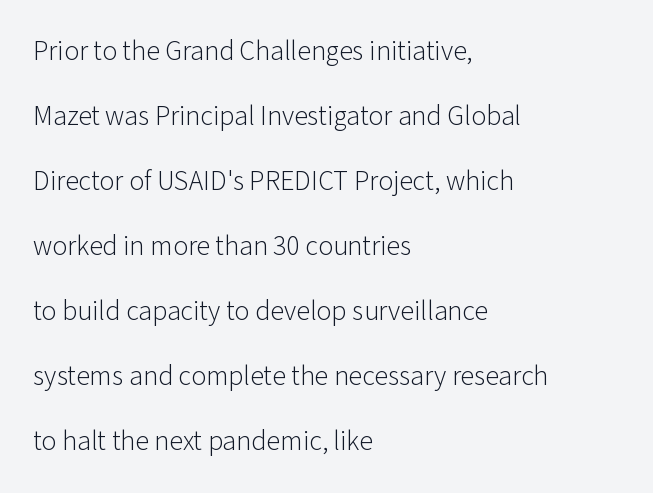
{"serif": "no", "italic": "no", "bold": "no", "weight": "light", "width": "normal", "stroke_contrast": "low", "x_height": "medium", "monospaced": "no", "underline": "no", "align": "left", "line_spacing": "loose", "line_spacing_ratio": 2.32, "letter_spacing": "normal", "letter_spacing_em": 0.0, "glyph_px": 28}
